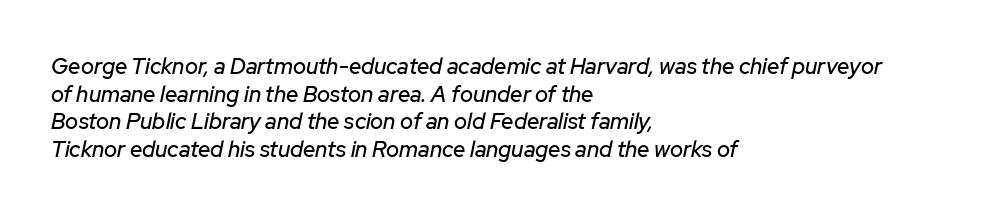
The image shows 22 px text type, italic (leaning right); set left-aligned, normal line spacing (1.26x), normal letter spacing, not underlined.
